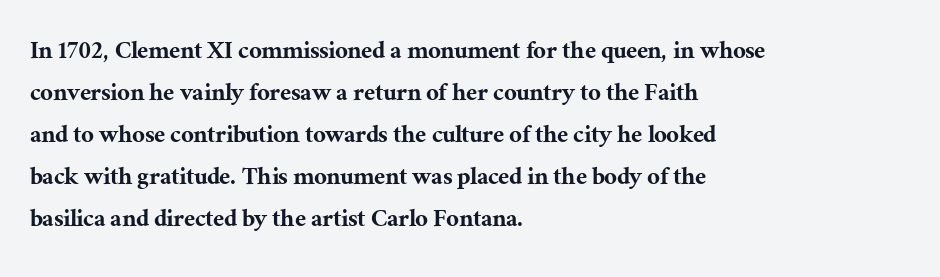
Q: Is the text italic (slanted)? A: No, it is upright.
Q: Is the typeface a serif or a sans-serif typeface? A: Serif.
Q: Is the text underlined? A: No.
Q: How is the paragraph aligned? A: Left-aligned.
Q: Is the spacing between letters normal or unusually wide? A: Normal.
Q: Is the spacing between lines tight, normal or loose? A: Normal.
Q: Width (condensed, normal, or wide)? A: Normal.
Q: Stroke contrast? A: Medium.
Q: x-height? A: Medium.
Q: Monospaced? A: No.
